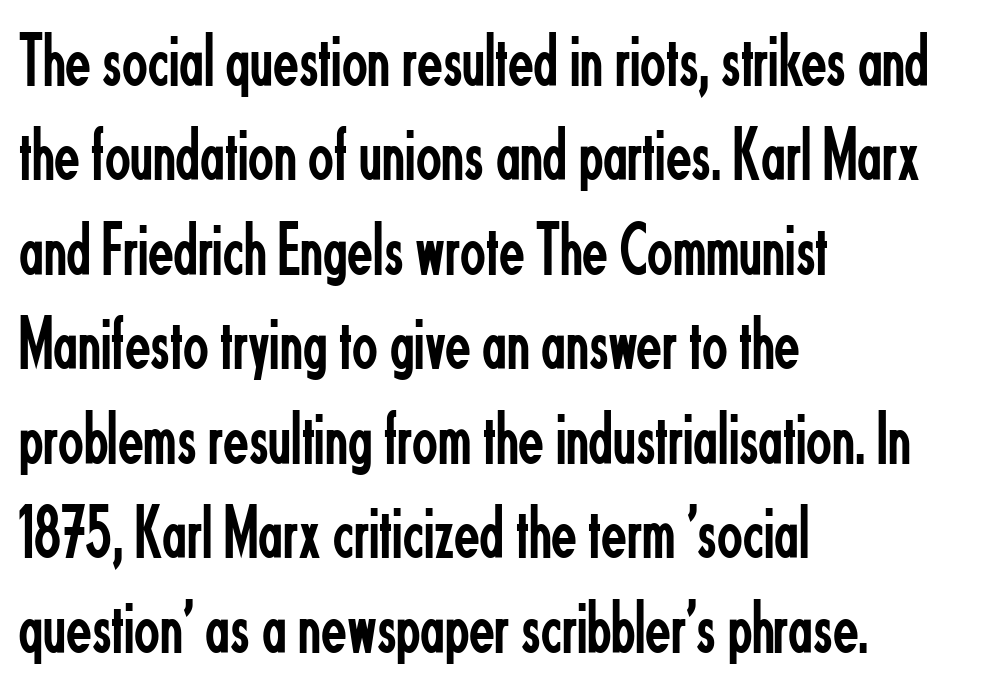
The image shows 75 px regular-weight, condensed sans-serif type, upright; set left-aligned, normal line spacing (1.26x), normal letter spacing, not underlined; low stroke contrast and a small x-height.
